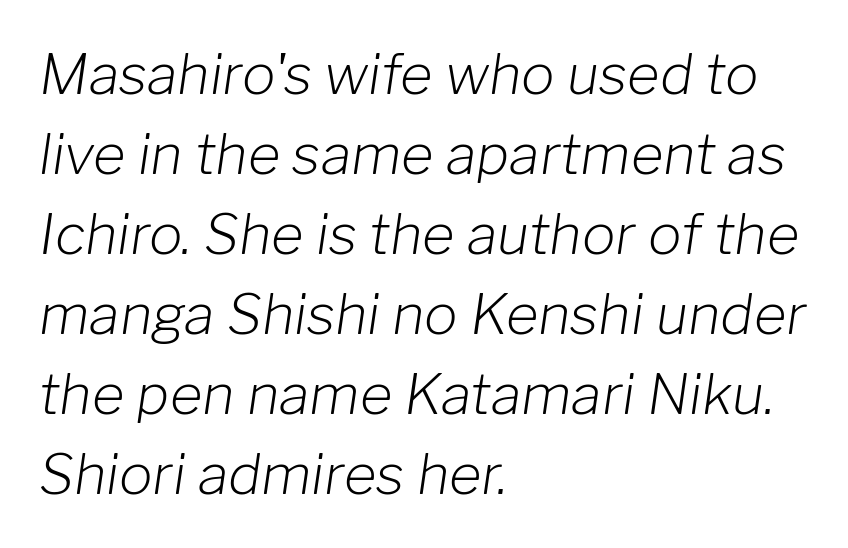
Q: Is the text bold? A: No.
Q: Is the text italic (slanted)? A: Yes, it leans right by about 8 degrees.
Q: Is the text underlined? A: No.
Q: How is the paragraph aligned? A: Left-aligned.
Q: Is the spacing between letters normal or unusually wide? A: Normal.
Q: Is the spacing between lines tight, normal or loose? A: Normal.
Q: Width (condensed, normal, or wide)? A: Normal.
Q: Stroke contrast? A: Low.
Q: x-height? A: Medium.
Q: Monospaced? A: No.
